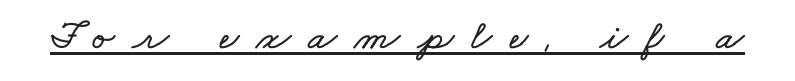
{"width": "wide", "stroke_contrast": "low", "x_height": "small", "monospaced": "no", "underline": "yes", "letter_spacing": "wide", "letter_spacing_em": 0.41, "glyph_px": 42}
